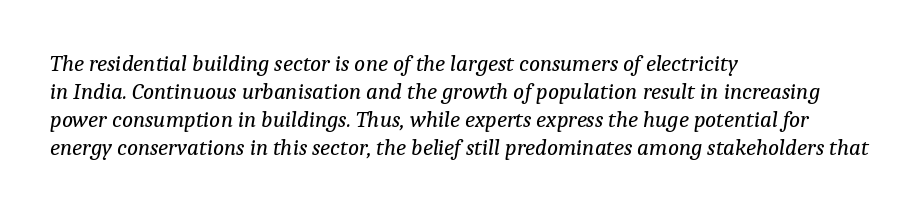
The image shows 23 px text type, italic (leaning right); set left-aligned, line spacing 1.22x, normal letter spacing, not underlined.
